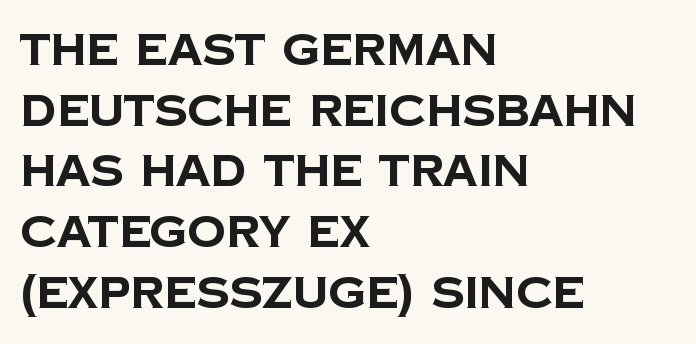
The image shows 43 px bold sans-serif type; set left-aligned, normal line spacing (1.41x), normal letter spacing, not underlined; low stroke contrast and a large x-height.
